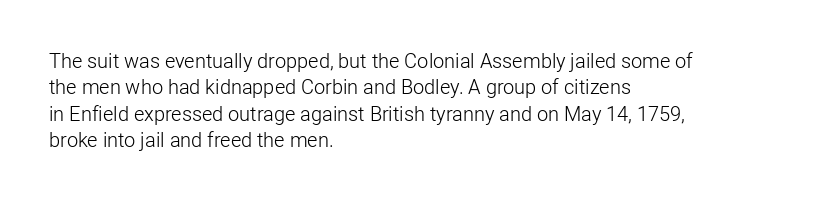
Characters remain perfectly vertical along every line. Rows of type keep a routine distance in the vertical direction. The face looks like a standard text weight, possibly lighter. Letter spacing: default. Each row of text sits above clean, open space.
